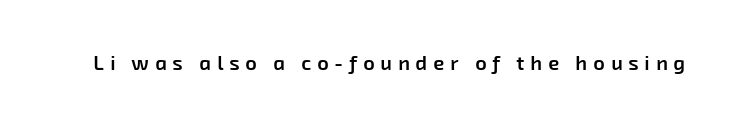
{"bold": "semi", "underline": "no", "letter_spacing": "wide", "letter_spacing_em": 0.3, "glyph_px": 20}
